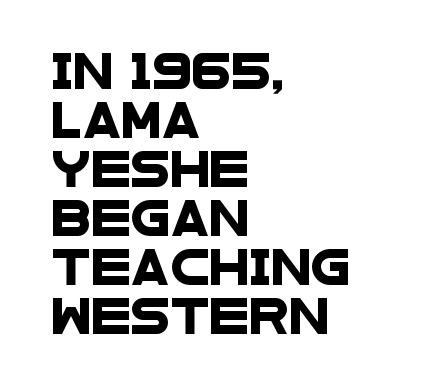
The image shows 36 px wide sans-serif type; set left-aligned, normal line spacing (1.36x), normal letter spacing, not underlined; low stroke contrast and a large x-height.
